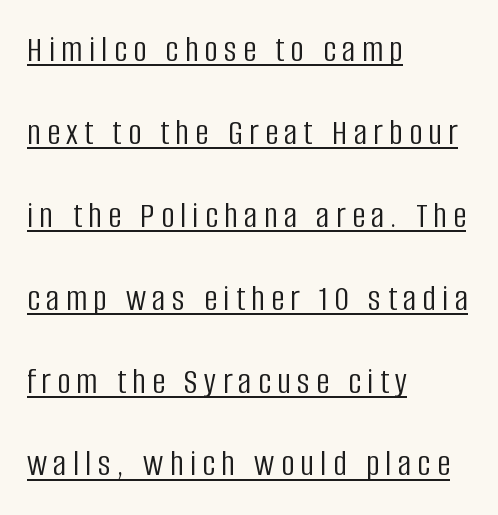
These lines are set flush left with a ragged right edge. The passage shown is typeset with a sans-serif family. The vertical gap from one line to the next is large. The rendering uses natural spacing where letterforms have individual widths. Quick note: underline on.
